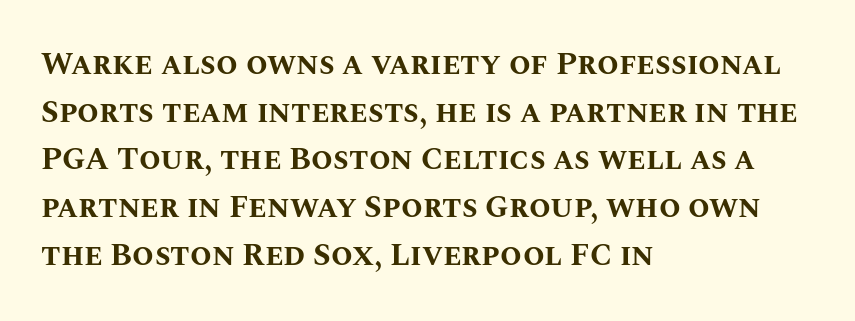
Q: Is the text bold? A: Yes.
Q: Is the text italic (slanted)? A: No, it is upright.
Q: Is the text underlined? A: No.
Q: How is the paragraph aligned? A: Left-aligned.
Q: Is the spacing between letters normal or unusually wide? A: Normal.
Q: Is the spacing between lines tight, normal or loose? A: Normal.
Q: Width (condensed, normal, or wide)? A: Normal.
Q: Stroke contrast? A: Medium.
Q: x-height? A: Large.
Q: Monospaced? A: No.
